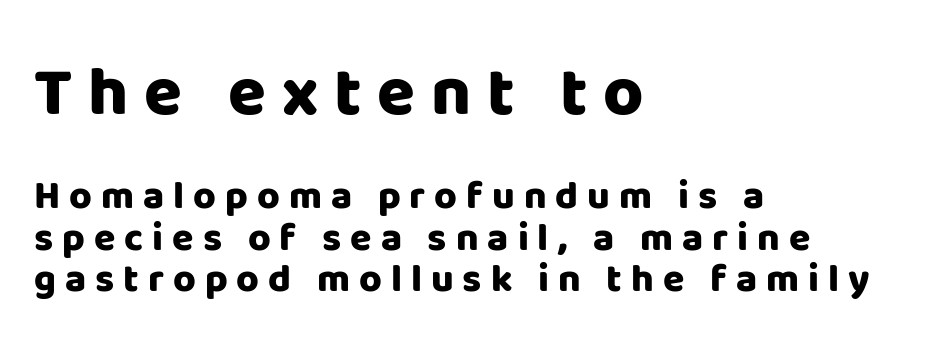
Q: Is the text bold? A: Yes.
Q: Is the text italic (slanted)? A: No, it is upright.
Q: Is the typeface a serif or a sans-serif typeface? A: Sans-serif.
Q: Is the text underlined? A: No.
Q: How is the paragraph aligned? A: Left-aligned.
Q: Is the spacing between letters normal or unusually wide? A: Unusually wide.
Q: Is the spacing between lines tight, normal or loose? A: Tight.
Q: Which block of text is set in a larger size, the first (top) or the second (bottom)? A: The first (top) one.
Q: Width (condensed, normal, or wide)? A: Normal.
Q: Stroke contrast? A: Low.
Q: x-height? A: Large.
Q: Monospaced? A: No.
